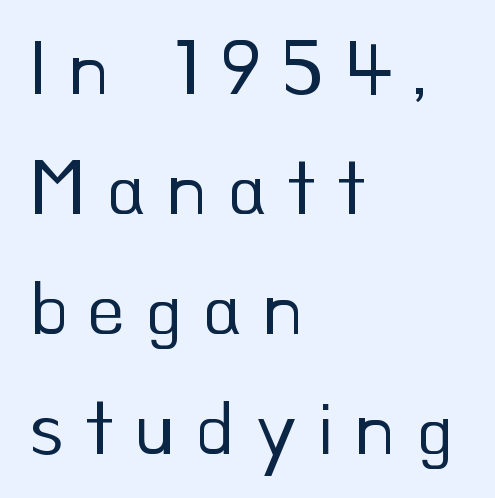
Note: no serifs on the glyphs. In CSS terms this would be text-align: left. No heavy texture on the line: the type isn't bold. Rows of type keep a routine distance in the vertical direction. Designer's note — italics off, roman on.
